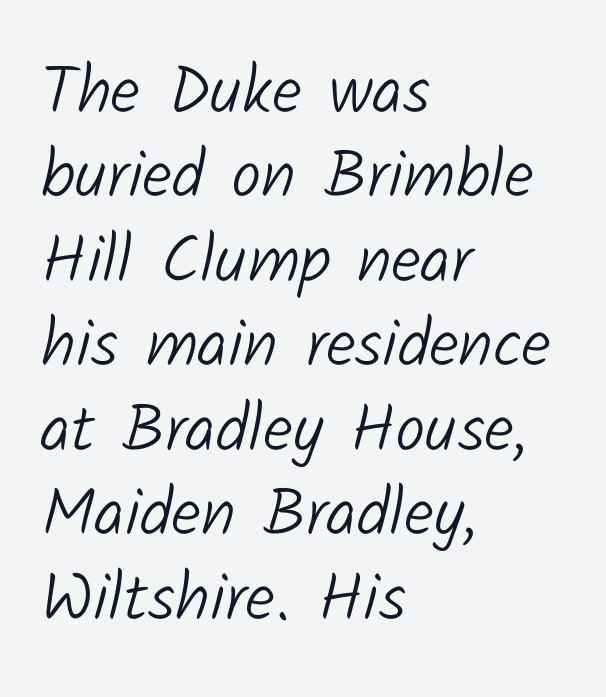
{"serif": "no", "bold": "no", "weight": "light", "width": "normal", "stroke_contrast": "low", "x_height": "medium", "monospaced": "no", "underline": "no", "align": "left", "line_spacing": "normal", "line_spacing_ratio": 1.26, "letter_spacing": "normal", "letter_spacing_em": 0.0, "glyph_px": 67}
